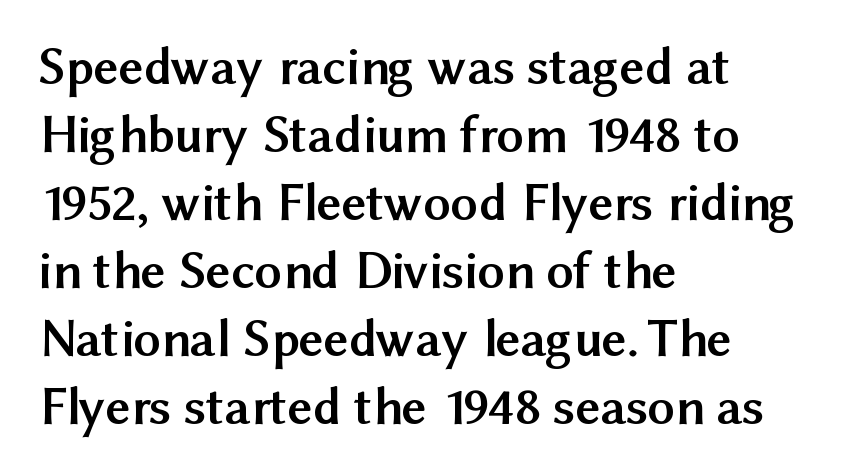
This sample has the flowing, uneven cadence of proportional lettering. The face used here is rendered with its standard letterfit. Short and long lines alike share a common starting point at left. This is the regular roman posture of the typeface. Plain, unruled lines of type. The rows are spaced the way most documents space them.
